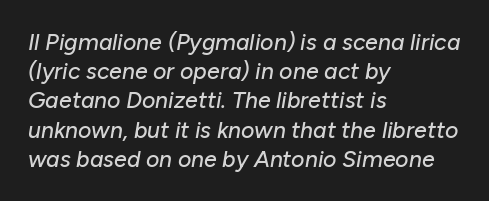
{"italic": "yes", "lean": "right", "slant_degrees": 10, "underline": "no", "align": "left", "line_spacing": "normal", "line_spacing_ratio": 1.27, "letter_spacing": "normal", "letter_spacing_em": 0.0, "glyph_px": 23}
